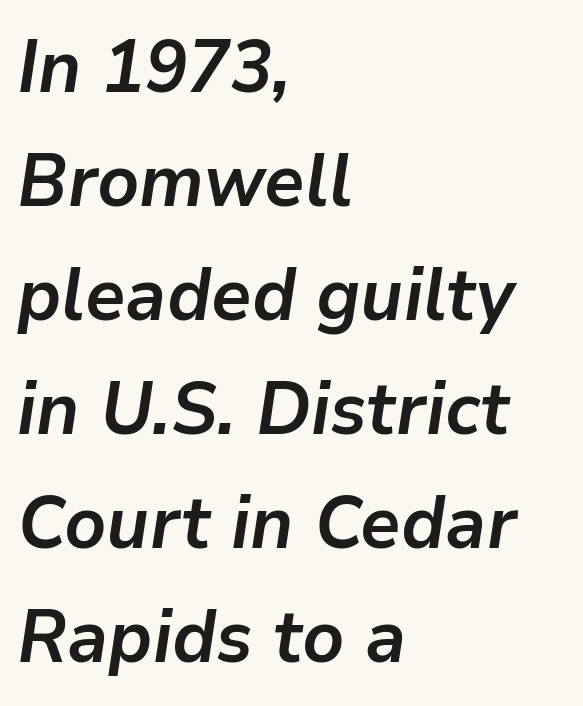
A normal amount of white space separates one row of letters from the next. Nobody drew a line under any word here. The rendering uses natural spacing where letterforms have individual widths. Emphasis-style slanted type is in use. Short note: letters normally spaced.
